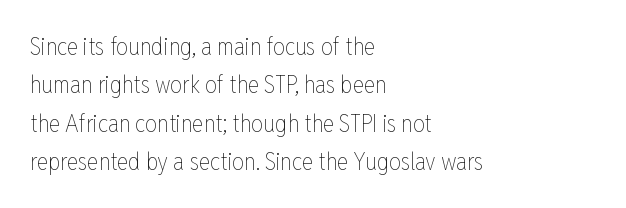
Q: Is the text bold? A: No.
Q: Is the text italic (slanted)? A: No, it is upright.
Q: Is the text underlined? A: No.
Q: How is the paragraph aligned? A: Left-aligned.
Q: Is the spacing between letters normal or unusually wide? A: Normal.
Q: Is the spacing between lines tight, normal or loose? A: Normal.
